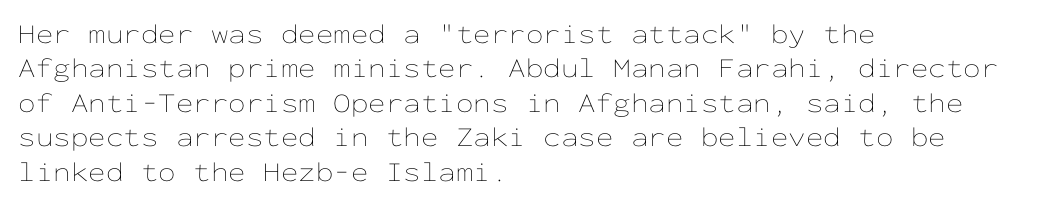
The image shows 28 px thin, wide type, upright, monospaced; set left-aligned, line spacing 1.23x, normal letter spacing, not underlined; low stroke contrast and a medium x-height.
